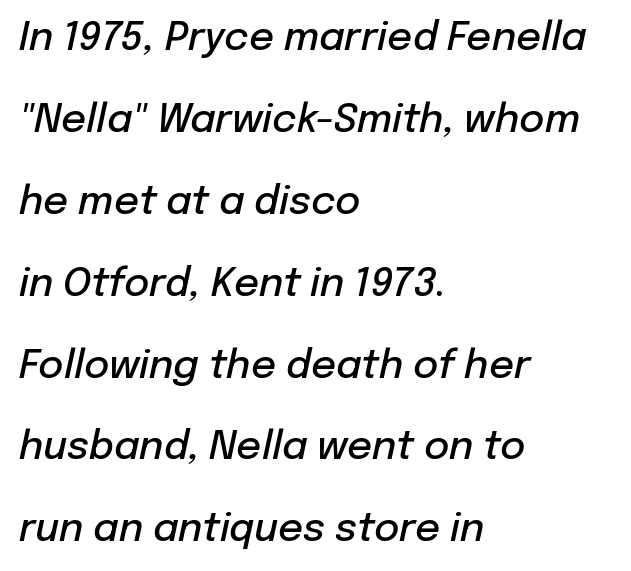
Underlining? Definitely not there. These lines are rendered in a variable-pitch font. Spacing between characters is what you'd get straight out of the box. Emphasis-style slanted type is in use. A great deal of white space separates one row of letters from the next. Visually the block forms a straight wall on the left and a jagged coastline on the right.
